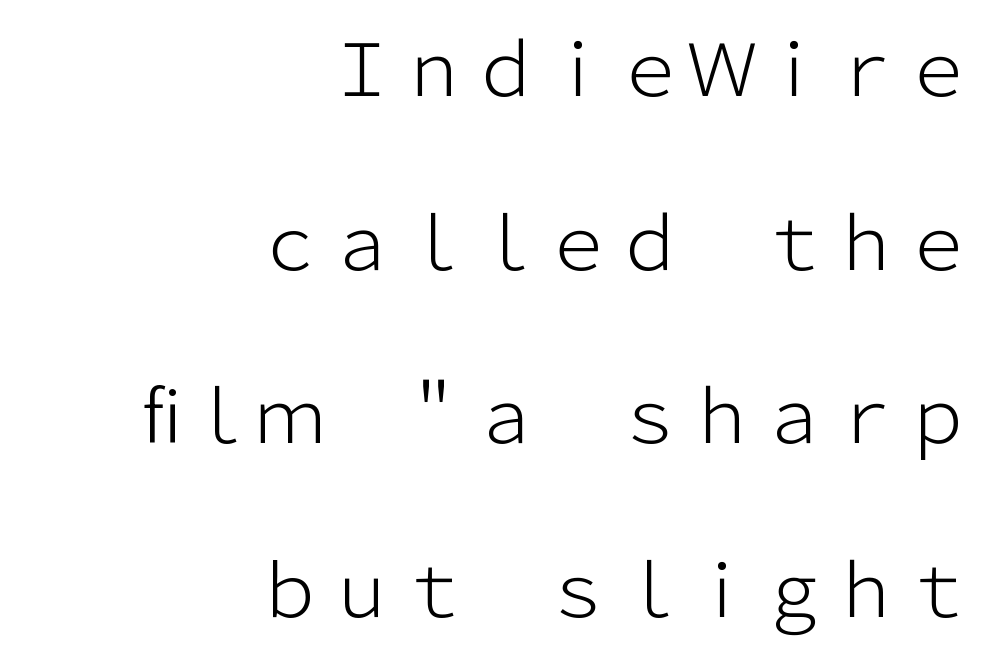
{"serif": "no", "italic": "no", "bold": "no", "weight": "light", "width": "normal", "stroke_contrast": "low", "x_height": "medium", "monospaced": "no", "underline": "no", "align": "right", "line_spacing": "loose", "line_spacing_ratio": 2.41, "letter_spacing": "normal", "letter_spacing_em": 0.0, "glyph_px": 72}
